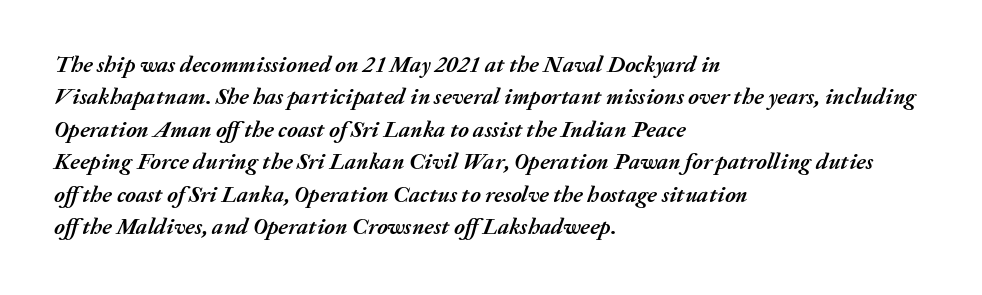
The image shows 23 px bold type, italic (leaning right); set left-aligned, normal line spacing (1.41x), normal letter spacing, not underlined.
